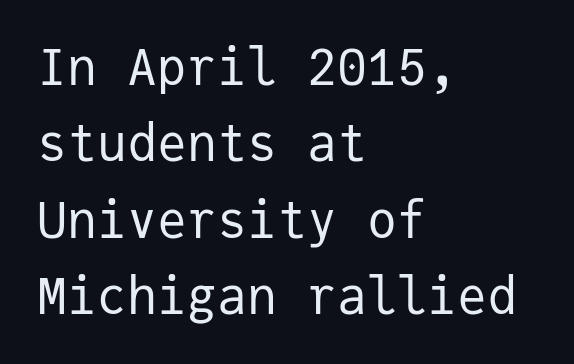
{"serif": "no", "italic": "no", "bold": "no", "weight": "regular", "width": "normal", "stroke_contrast": "low", "x_height": "medium", "monospaced": "yes", "underline": "no", "align": "left", "line_spacing": "normal", "line_spacing_ratio": 1.53, "letter_spacing": "normal", "letter_spacing_em": 0.0, "glyph_px": 50}
